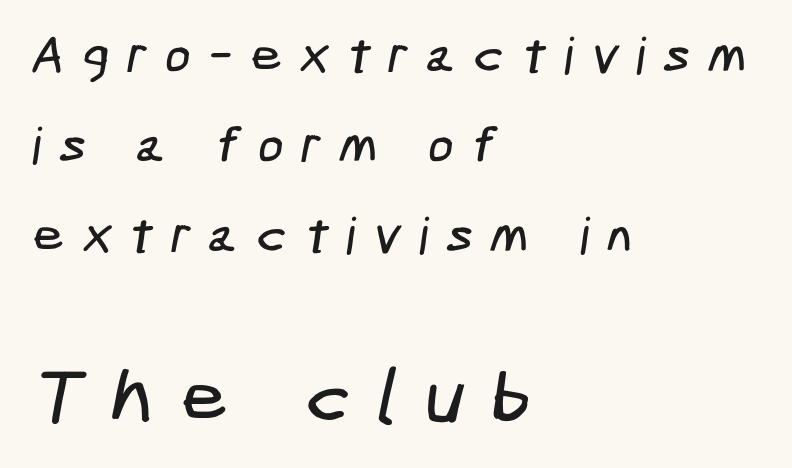
The image shows 76 px condensed sans-serif type; set left-aligned, line spacing 1.76x, unusually wide letter spacing (+0.34 em), not underlined; the second (bottom) block is 1.49x larger; low stroke contrast and a medium x-height.
